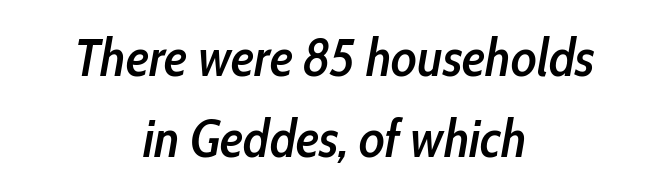
The image shows 53 px semibold, condensed type, italic (leaning right); set centered, normal line spacing (1.53x), normal letter spacing, not underlined; low stroke contrast and a medium x-height.
